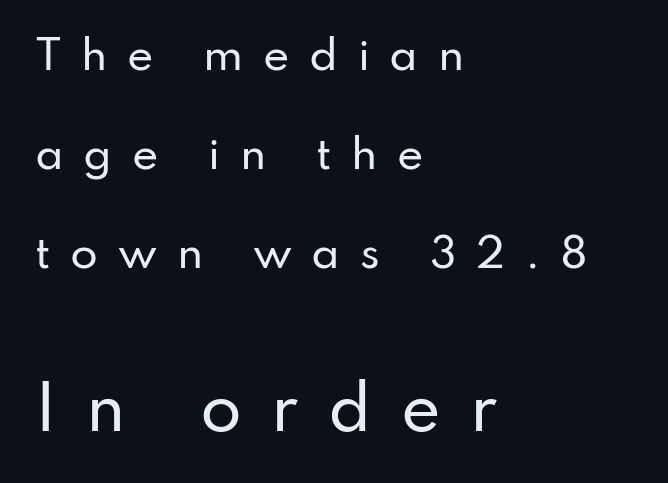
The image shows 60 px sans-serif type, upright; set left-aligned, loose line spacing (2.47x), unusually wide letter spacing (+0.49 em), not underlined; the second (bottom) block is 1.5x larger; low stroke contrast and a small x-height.
